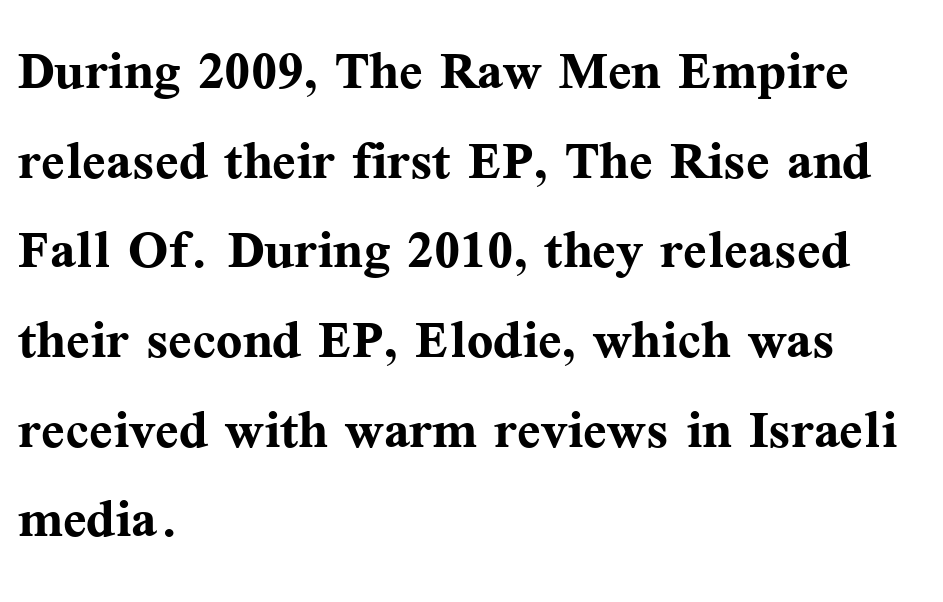
The image shows 69 px semibold serif type, upright; set left-aligned, normal line spacing (1.3x), normal letter spacing, not underlined; medium stroke contrast and a medium x-height.
